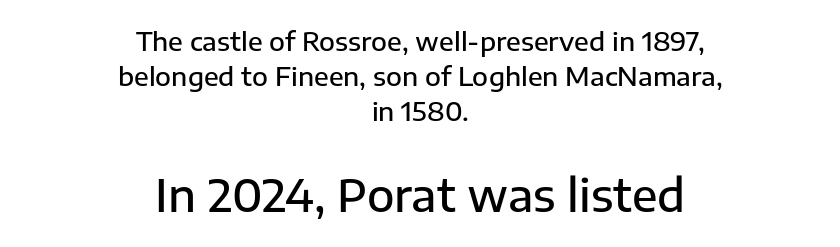
Q: Is the text bold? A: Semi-bold.
Q: Is the text italic (slanted)? A: No, it is upright.
Q: Is the typeface a serif or a sans-serif typeface? A: Sans-serif.
Q: Is the text underlined? A: No.
Q: How is the paragraph aligned? A: Centered.
Q: Is the spacing between letters normal or unusually wide? A: Normal.
Q: Is the spacing between lines tight, normal or loose? A: Normal.
Q: Which block of text is set in a larger size, the first (top) or the second (bottom)? A: The second (bottom) one.
Q: Width (condensed, normal, or wide)? A: Normal.
Q: Stroke contrast? A: Low.
Q: x-height? A: Medium.
Q: Monospaced? A: No.
